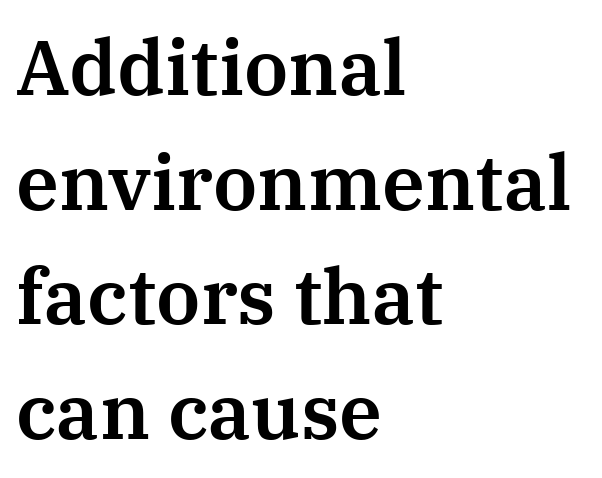
{"serif": "yes", "italic": "no", "width": "normal", "stroke_contrast": "medium", "x_height": "medium", "monospaced": "no", "underline": "no", "align": "left", "line_spacing": "normal", "line_spacing_ratio": 1.49, "letter_spacing": "normal", "letter_spacing_em": 0.0, "glyph_px": 77}
